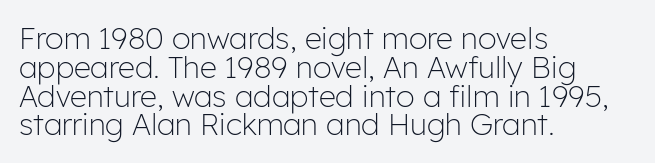
{"serif": "no", "italic": "no", "bold": "no", "weight": "light", "width": "normal", "stroke_contrast": "low", "x_height": "medium", "monospaced": "no", "underline": "no", "align": "left", "line_spacing": "tight", "line_spacing_ratio": 0.96, "letter_spacing": "normal", "letter_spacing_em": 0.0, "glyph_px": 30}
